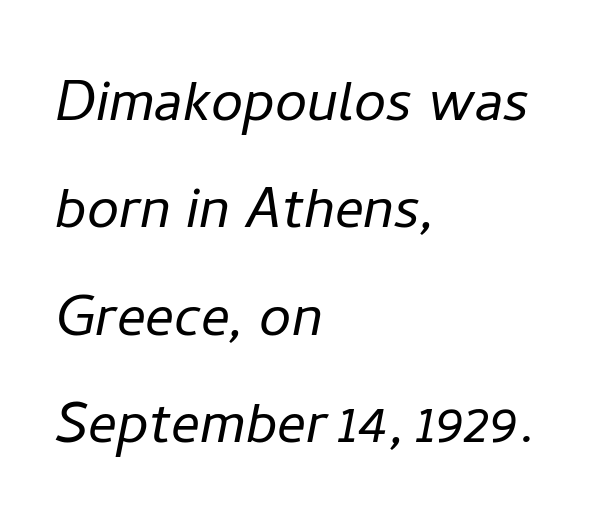
Is this a fixed-width face? No — the glyphs have proportional, varying widths. The font is comparable to plain body text, perhaps lighter. Beneath every word, the page is bare. A typesetter would mark this as italic.
